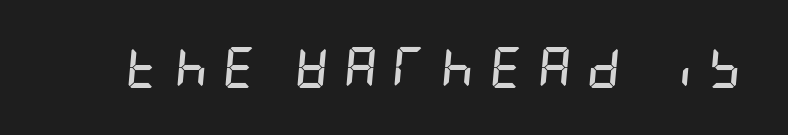
The image shows 41 px semibold, condensed type, italic (leaning right); set unusually wide letter spacing (+0.37 em), not underlined; low stroke contrast and a large x-height.
